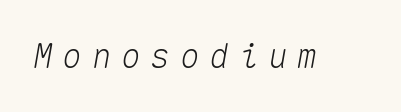
Any mark beneath the type? The region is blank. Designer's note — italics engaged. The gaps between neighbouring characters are conspicuously large. Every character here occupies the same horizontal width, giving the sample a typewriter-like rhythm.
